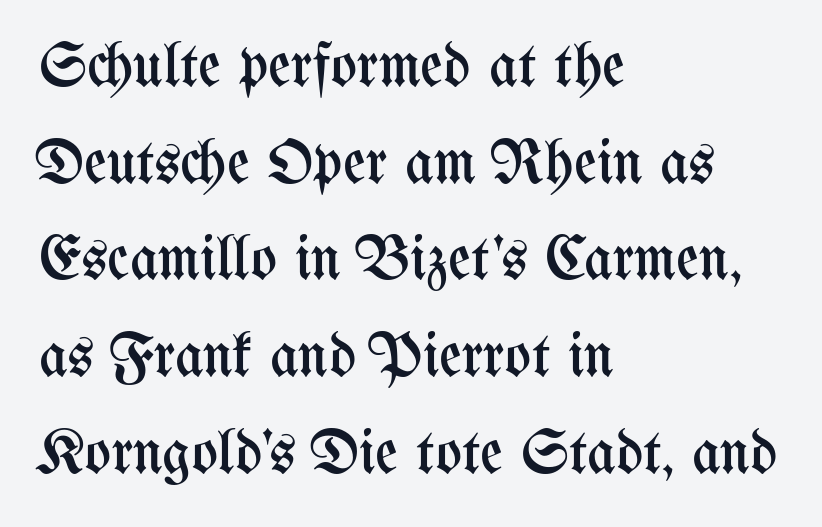
The image shows 62 px regular-weight, condensed type, upright; set left-aligned, normal line spacing (1.56x), normal letter spacing, not underlined; medium stroke contrast and a medium x-height.
